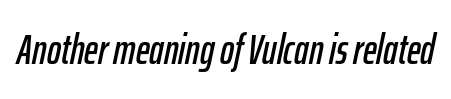
The image shows 42 px condensed type, italic (leaning right); set normal letter spacing, not underlined; low stroke contrast and a medium x-height.
